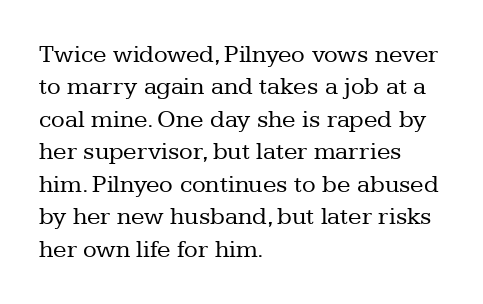
{"italic": "no", "bold": "no", "underline": "no", "align": "left", "line_spacing": "normal", "line_spacing_ratio": 1.3, "letter_spacing": "normal", "letter_spacing_em": 0.0, "glyph_px": 25}
